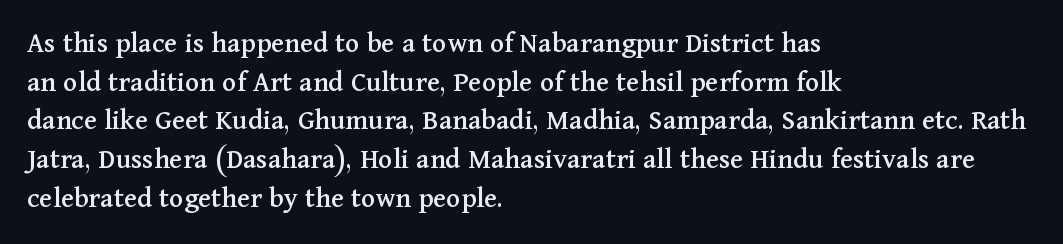
The image shows 30 px serif type, upright; set left-aligned, normal line spacing (1.29x), normal letter spacing, not underlined; medium stroke contrast and a medium x-height.
